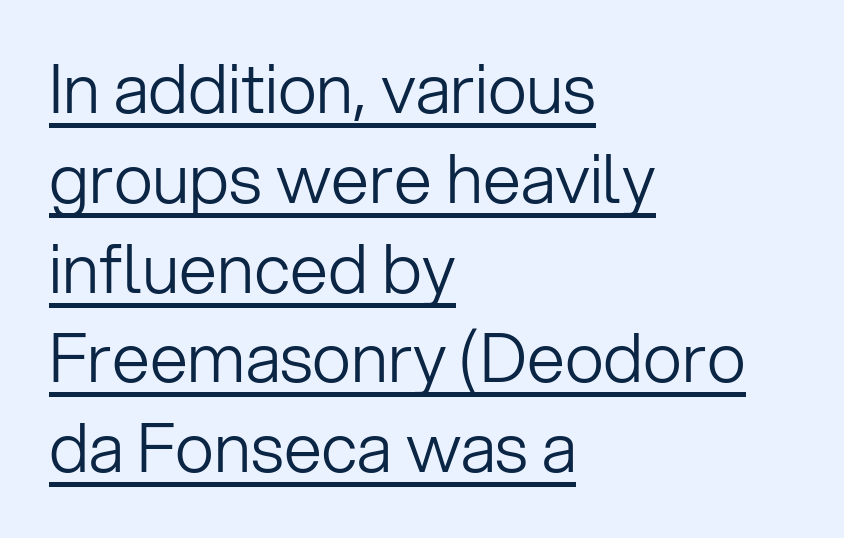
The image shows 68 px light sans-serif type, upright; set left-aligned, normal line spacing (1.32x), normal letter spacing, underlined; low stroke contrast and a medium x-height.
